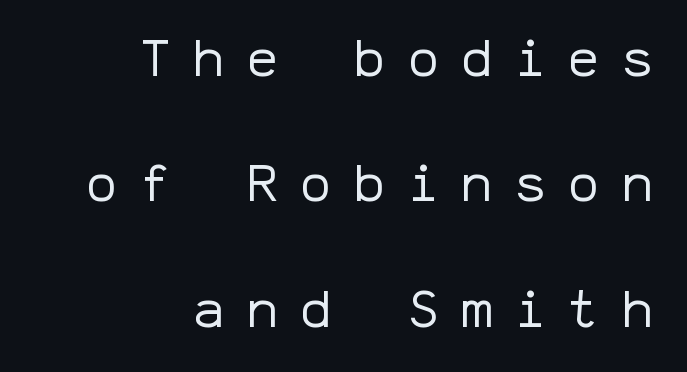
The image shows 52 px regular-weight sans-serif type, upright, monospaced; set right-aligned, loose line spacing (2.41x), unusually wide letter spacing (+0.43 em), not underlined; low stroke contrast and a medium x-height.
